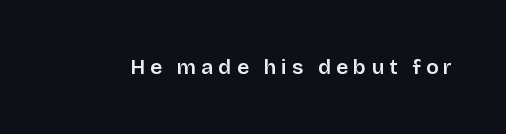
The image shows 21 px text type, upright; set unusually wide letter spacing (+0.24 em), not underlined.
